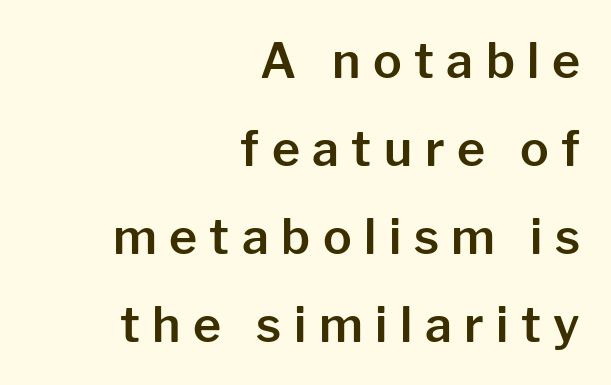
Q: Is the text italic (slanted)? A: No, it is upright.
Q: Is the typeface a serif or a sans-serif typeface? A: Sans-serif.
Q: Is the text underlined? A: No.
Q: How is the paragraph aligned? A: Right-aligned.
Q: Is the spacing between letters normal or unusually wide? A: Unusually wide.
Q: Width (condensed, normal, or wide)? A: Normal.
Q: Stroke contrast? A: Low.
Q: x-height? A: Medium.
Q: Monospaced? A: No.
